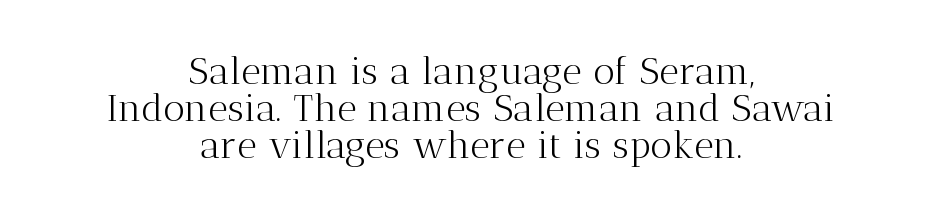
A clean baseline with only descenders dipping below it. The glyphs in this specimen are seriffed. The paragraph has two soft edges and a firm central axis. Each letter keeps its own natural width here, so spacing adapts to shape.
